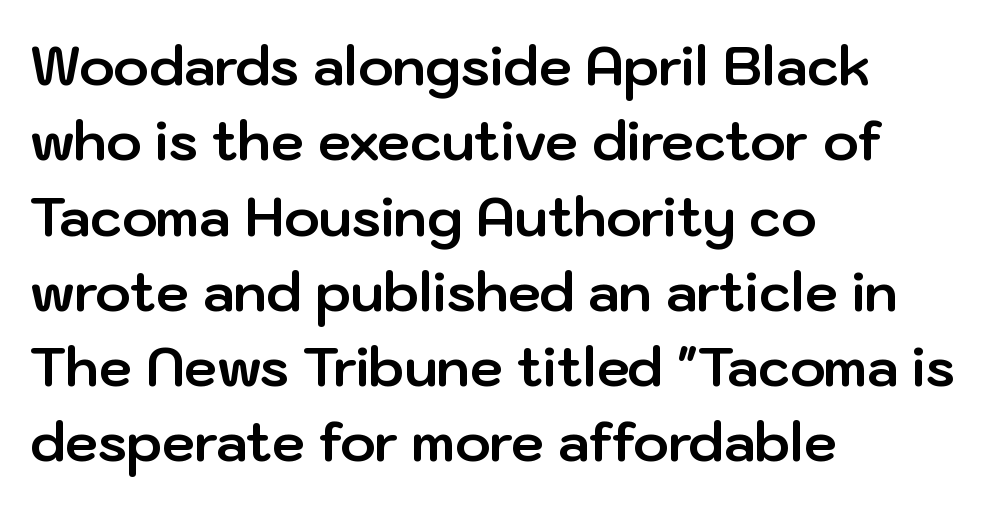
Does the leading feel generous? No, just average. Rule under the text: the space is simply empty. The letters advance in unequal steps, a hallmark of proportional type. You can tell it's not italic because the verticals are truly vertical. Examine the stroke ends and you'll find no serifs.
